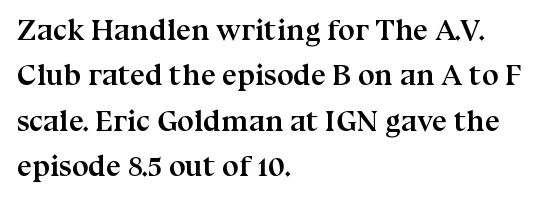
{"serif": "yes", "italic": "no", "bold": "yes", "weight": "semibold", "width": "normal", "stroke_contrast": "medium", "x_height": "medium", "monospaced": "no", "underline": "no", "align": "left", "line_spacing": "normal", "line_spacing_ratio": 1.51, "letter_spacing": "normal", "letter_spacing_em": 0.0, "glyph_px": 30}
